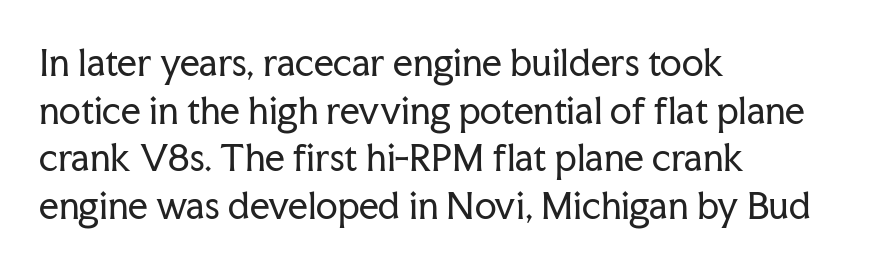
The letters carry serifs — small finishing strokes at the ends of their stems. Alignment: flush left. Nobody touched the tracking dial on this one. Rows of type keep a routine distance in the vertical direction. A typesetter would call this proportional, since set widths differ per character.
